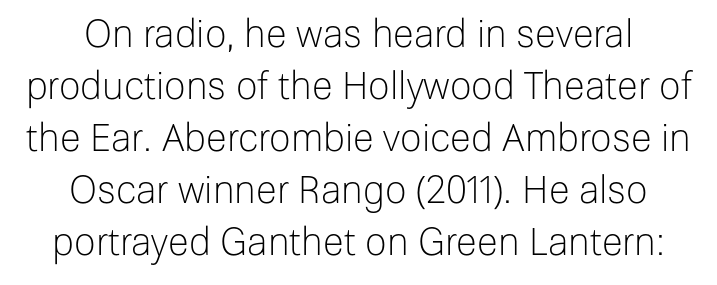
Varying glyph widths throughout — classic text-font behaviour. Has an underline been added? It has not. Baseline-to-baseline distance is the conventional proportion of letter height. These lines were composed using upright roman letters. No feet cap the strokes, marking this as sans-serif type. This is not heavy type; no bold has been used.
